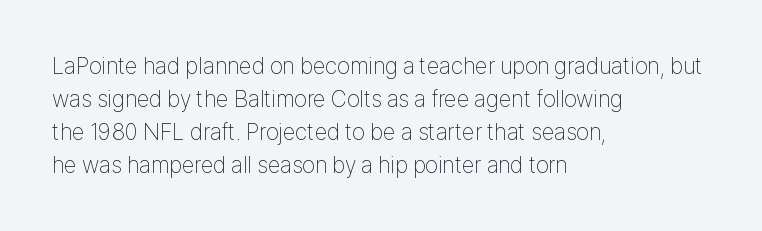
Q: Is the text bold? A: No.
Q: Is the text italic (slanted)? A: No, it is upright.
Q: Is the text underlined? A: No.
Q: How is the paragraph aligned? A: Left-aligned.
Q: Is the spacing between letters normal or unusually wide? A: Normal.
Q: Is the spacing between lines tight, normal or loose? A: Normal.
